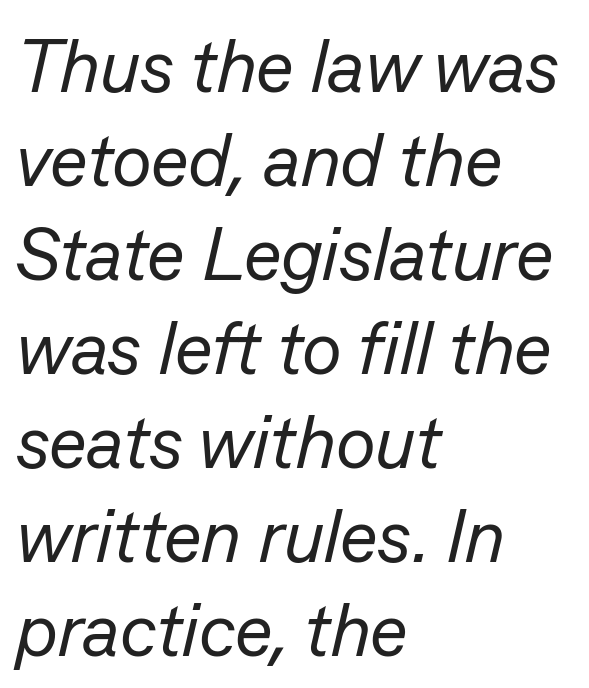
Do the characters align in a grid? No, the font is proportional. Clear beneath every line of the passage. The passage shown is not bold in any degree. The letters are slanted; this is an italic face. Notice how descenders clear the ascenders below comfortably — that's standard leading.
